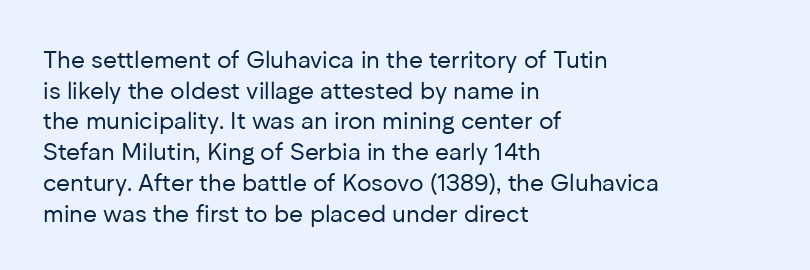
Is the type heavy? It reads as light-to-regular instead. Leftover space on each line is placed entirely after the last word. Characters follow at the spacing the type designer built in. The passage shown stacks its lines at a standard gap.
